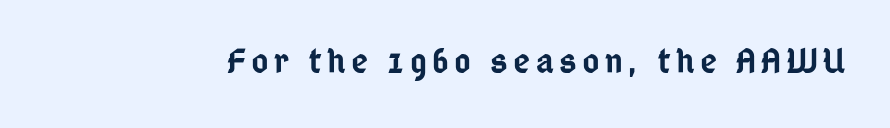
Q: Is the text bold? A: Semi-bold.
Q: Is the text italic (slanted)? A: No, it is upright.
Q: Is the typeface a serif or a sans-serif typeface? A: Sans-serif.
Q: Is the text underlined? A: No.
Q: Width (condensed, normal, or wide)? A: Condensed.
Q: Stroke contrast? A: Low.
Q: x-height? A: Medium.
Q: Monospaced? A: No.
